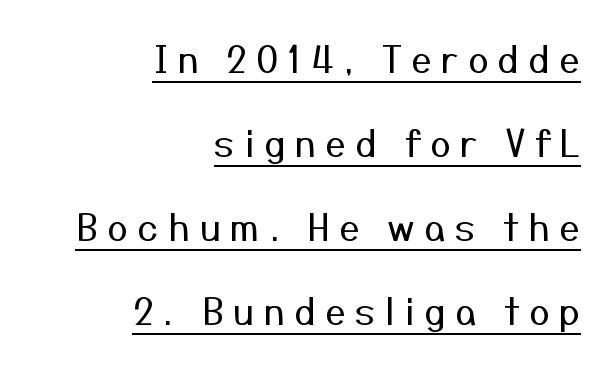
The image shows 37 px regular-weight sans-serif type, upright; set right-aligned, loose line spacing (2.27x), unusually wide letter spacing (+0.25 em), underlined; medium stroke contrast and a medium x-height.
